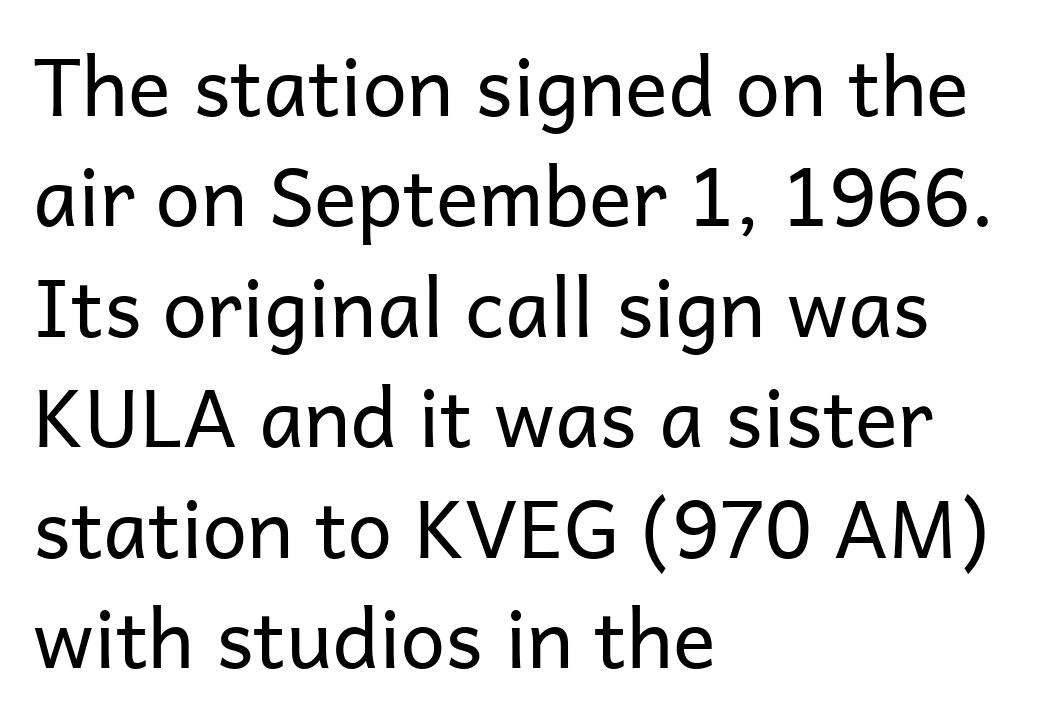
The image shows 80 px regular-weight sans-serif type, upright; set left-aligned, normal line spacing (1.38x), normal letter spacing, not underlined; low stroke contrast and a medium x-height.
